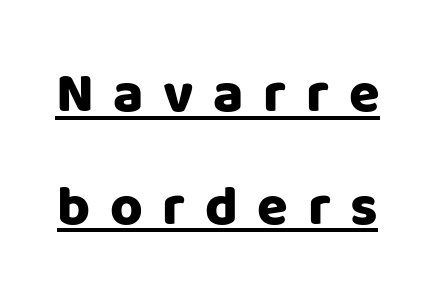
Q: Is the text bold? A: Yes.
Q: Is the text italic (slanted)? A: No, it is upright.
Q: Is the typeface a serif or a sans-serif typeface? A: Sans-serif.
Q: Is the text underlined? A: Yes.
Q: Is the spacing between letters normal or unusually wide? A: Unusually wide.
Q: Is the spacing between lines tight, normal or loose? A: Loose.
Q: Width (condensed, normal, or wide)? A: Normal.
Q: Stroke contrast? A: Low.
Q: x-height? A: Large.
Q: Monospaced? A: No.
